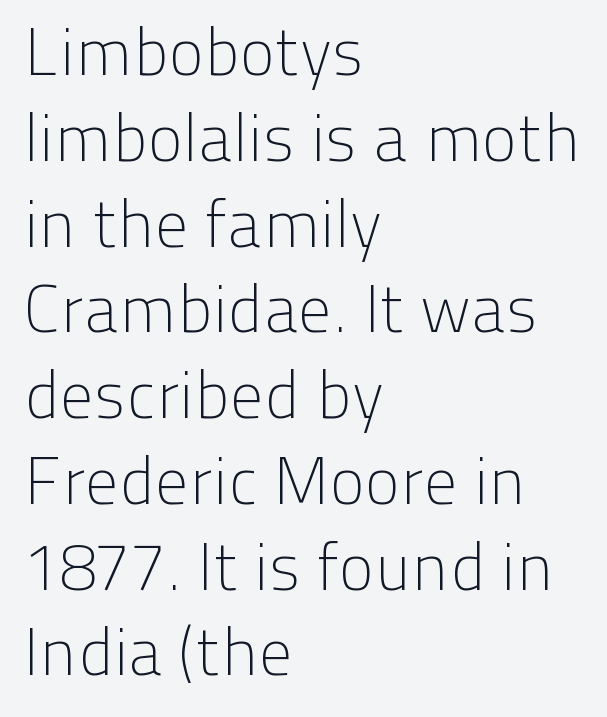
The image shows 67 px light sans-serif type, upright; set left-aligned, normal line spacing (1.28x), normal letter spacing, not underlined; low stroke contrast and a medium x-height.
